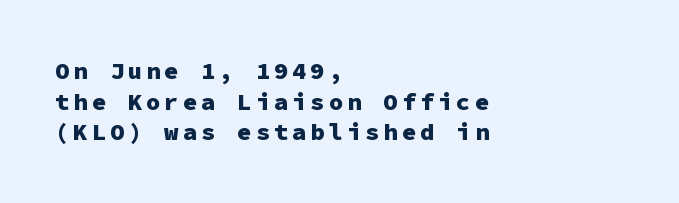
The image shows 24 px bold type, upright; set left-aligned, normal line spacing (1.28x), not underlined.
